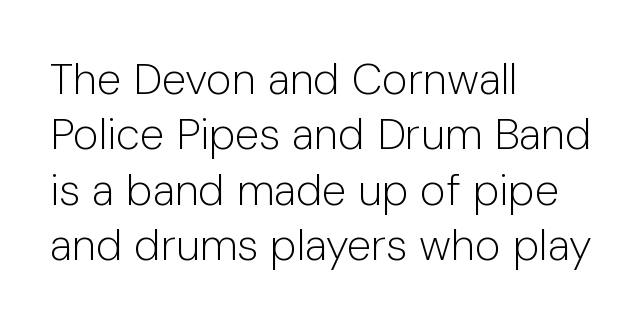
The image shows 44 px light sans-serif type, upright; set left-aligned, normal line spacing (1.26x), normal letter spacing, not underlined; low stroke contrast and a medium x-height.
